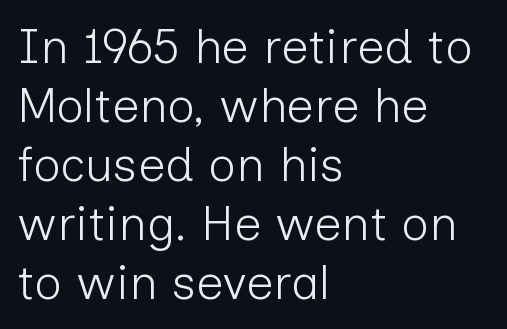
{"serif": "no", "italic": "no", "bold": "no", "weight": "light", "width": "normal", "stroke_contrast": "low", "x_height": "medium", "monospaced": "no", "underline": "no", "align": "left", "line_spacing_ratio": 1.23, "letter_spacing": "normal", "letter_spacing_em": 0.0, "glyph_px": 48}
